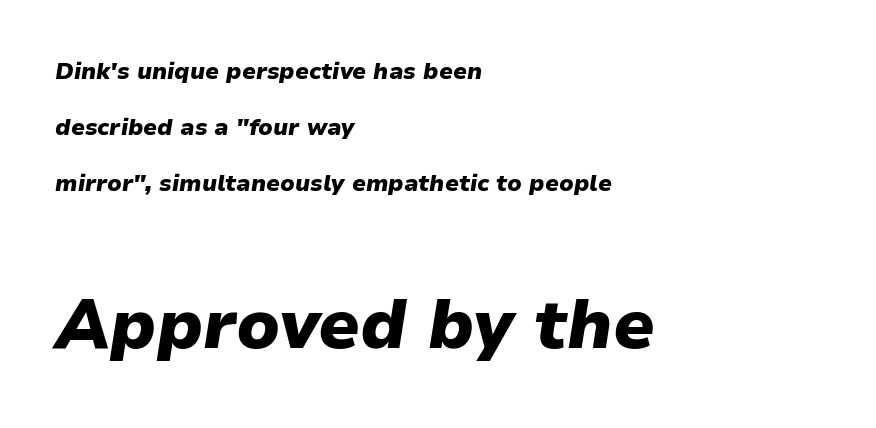
{"italic": "yes", "lean": "right", "slant_degrees": 9, "bold": "yes", "weight": "heavy", "width": "normal", "stroke_contrast": "low", "x_height": "medium", "monospaced": "no", "underline": "no", "align": "left", "line_spacing": "loose", "line_spacing_ratio": 2.43, "letter_spacing": "normal", "letter_spacing_em": 0.0, "larger_block": "second", "size_ratio": 3.0, "glyph_px": 69}
